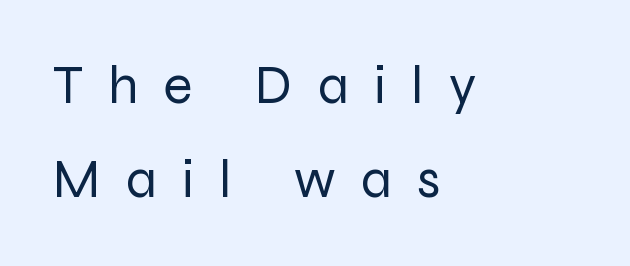
{"serif": "no", "italic": "no", "bold": "no", "weight": "regular", "width": "normal", "stroke_contrast": "low", "x_height": "medium", "monospaced": "no", "underline": "no", "align": "left", "line_spacing_ratio": 1.75, "letter_spacing": "wide", "letter_spacing_em": 0.47, "glyph_px": 54}
